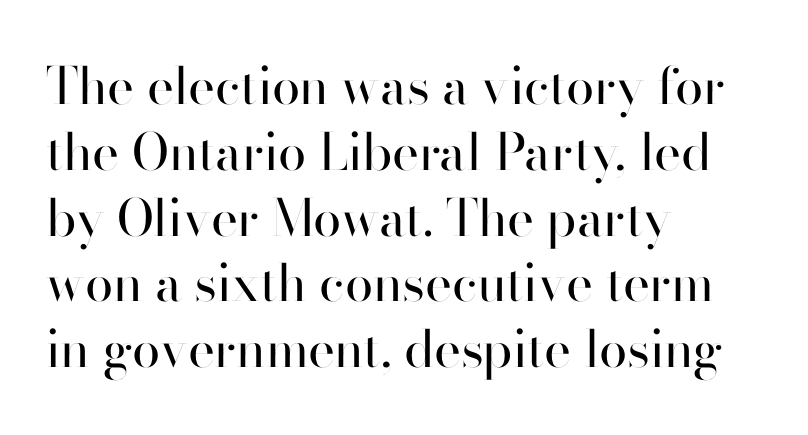
Q: Is the text bold? A: No.
Q: Is the text italic (slanted)? A: No, it is upright.
Q: Is the typeface a serif or a sans-serif typeface? A: Sans-serif.
Q: Is the text underlined? A: No.
Q: How is the paragraph aligned? A: Left-aligned.
Q: Is the spacing between letters normal or unusually wide? A: Normal.
Q: Is the spacing between lines tight, normal or loose? A: Normal.
Q: Width (condensed, normal, or wide)? A: Normal.
Q: Stroke contrast? A: High.
Q: x-height? A: Small.
Q: Monospaced? A: No.
